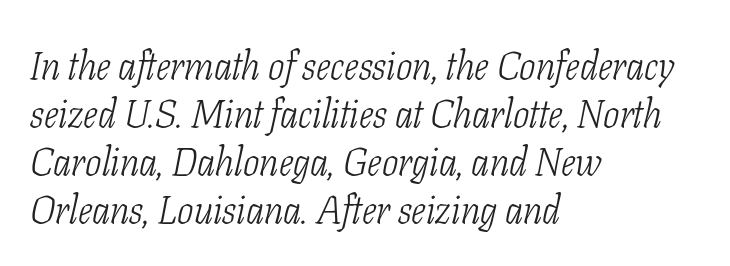
The image shows 39 px light, condensed serif type, italic (leaning right); set left-aligned, line spacing 1.23x, normal letter spacing, not underlined; low stroke contrast and a medium x-height.
